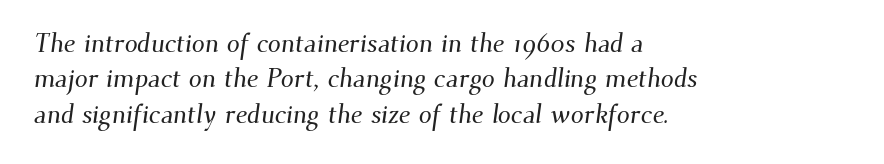
Q: Is the text underlined? A: No.
Q: How is the paragraph aligned? A: Left-aligned.
Q: Is the spacing between letters normal or unusually wide? A: Normal.
Q: Is the spacing between lines tight, normal or loose? A: Normal.
